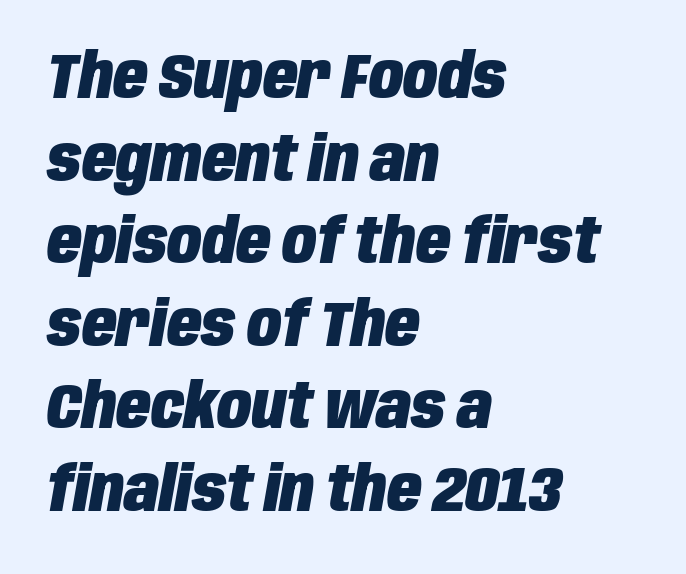
Q: Is the text bold? A: Yes.
Q: Is the text italic (slanted)? A: Yes, it leans right by about 10 degrees.
Q: Is the text underlined? A: No.
Q: How is the paragraph aligned? A: Left-aligned.
Q: Is the spacing between letters normal or unusually wide? A: Normal.
Q: Is the spacing between lines tight, normal or loose? A: Normal.
Q: Width (condensed, normal, or wide)? A: Condensed.
Q: Stroke contrast? A: Low.
Q: x-height? A: Large.
Q: Monospaced? A: No.
